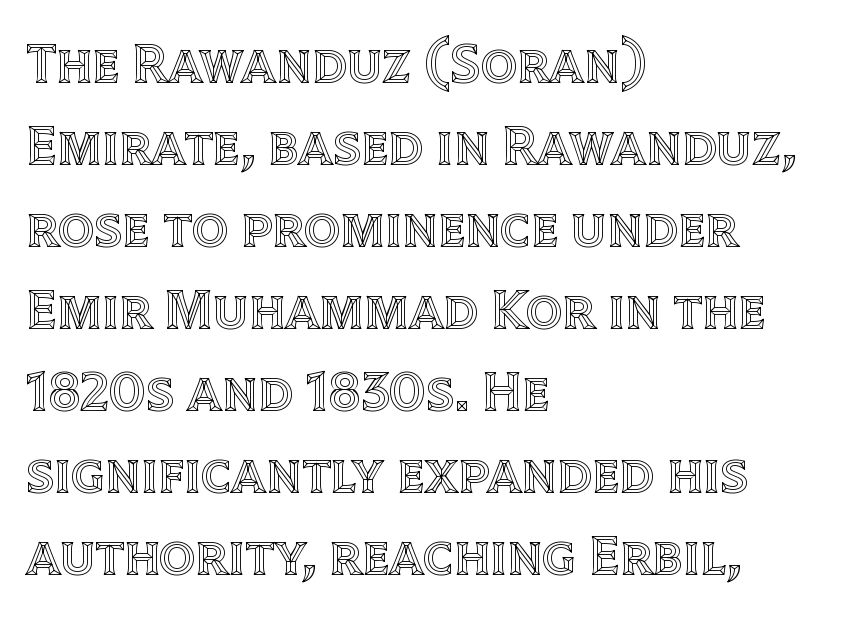
Q: Is the text italic (slanted)? A: No, it is upright.
Q: Is the text underlined? A: No.
Q: How is the paragraph aligned? A: Left-aligned.
Q: Is the spacing between letters normal or unusually wide? A: Normal.
Q: Is the spacing between lines tight, normal or loose? A: Normal.
Q: Width (condensed, normal, or wide)? A: Normal.
Q: x-height? A: Large.
Q: Monospaced? A: No.
